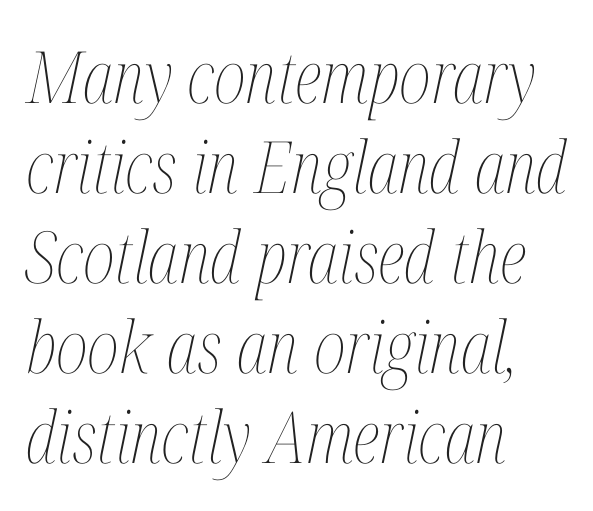
Q: Is the text bold? A: No.
Q: Is the text italic (slanted)? A: Yes, it leans right by about 12 degrees.
Q: Is the text underlined? A: No.
Q: How is the paragraph aligned? A: Left-aligned.
Q: Is the spacing between letters normal or unusually wide? A: Normal.
Q: Is the spacing between lines tight, normal or loose? A: Normal.
Q: Width (condensed, normal, or wide)? A: Condensed.
Q: Stroke contrast? A: Medium.
Q: x-height? A: Medium.
Q: Monospaced? A: No.
